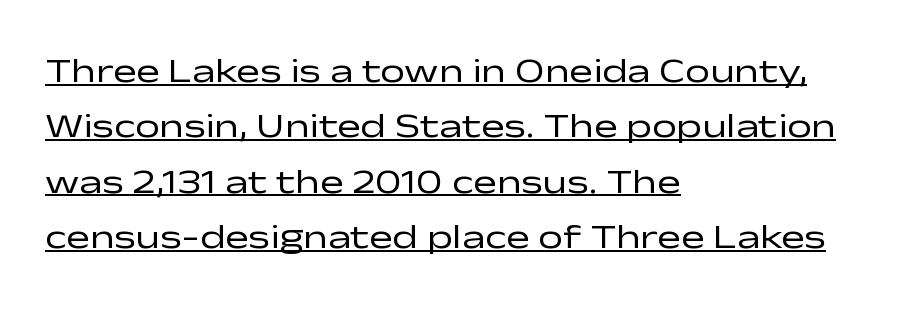
{"serif": "no", "italic": "no", "bold": "no", "weight": "regular", "width": "wide", "stroke_contrast": "low", "x_height": "medium", "monospaced": "no", "underline": "yes", "align": "left", "line_spacing": "normal", "line_spacing_ratio": 1.58, "letter_spacing": "normal", "letter_spacing_em": 0.0, "glyph_px": 35}
